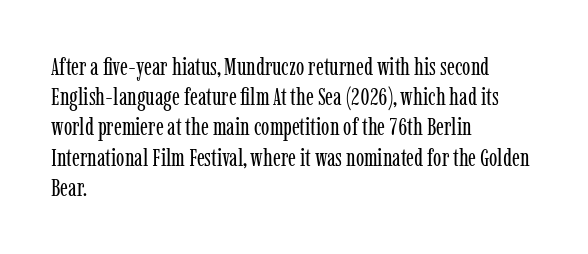
In terms of posture, this sample is upright. The rendering keeps characters at their native spacing. Caption: face not bold, strokes unweighted. The string is rendered with underlining switched off. Horizontal alignment here is leftward, the default for most running prose.
